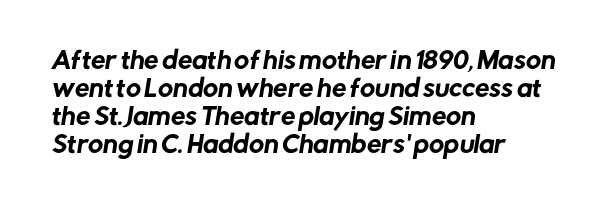
{"underline": "no", "align": "left", "line_spacing_ratio": 1.22, "letter_spacing": "normal", "letter_spacing_em": 0.0, "glyph_px": 23}
